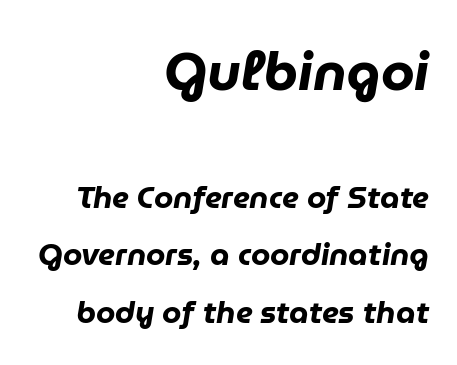
The image shows 54 px heavy type, italic (leaning right); set right-aligned, line spacing 1.86x, normal letter spacing, not underlined; the first (top) block is 1.74x larger; low stroke contrast and a medium x-height.
